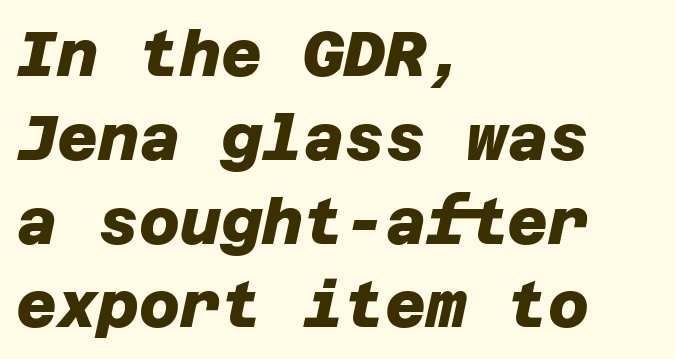
The image shows 63 px heavy sans-serif type; set left-aligned, normal line spacing (1.33x), normal letter spacing, not underlined; low stroke contrast and a large x-height.
